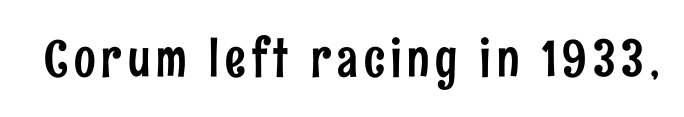
Q: Is the text italic (slanted)? A: No, it is upright.
Q: Is the typeface a serif or a sans-serif typeface? A: Sans-serif.
Q: Is the text underlined? A: No.
Q: Width (condensed, normal, or wide)? A: Condensed.
Q: Stroke contrast? A: Low.
Q: x-height? A: Medium.
Q: Monospaced? A: No.
